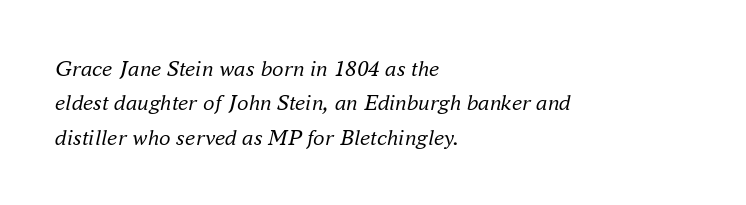
{"italic": "yes", "lean": "right", "slant_degrees": 16, "bold": "no", "underline": "no", "align": "left", "line_spacing": "normal", "line_spacing_ratio": 1.5, "letter_spacing": "normal", "letter_spacing_em": 0.0, "glyph_px": 23}
